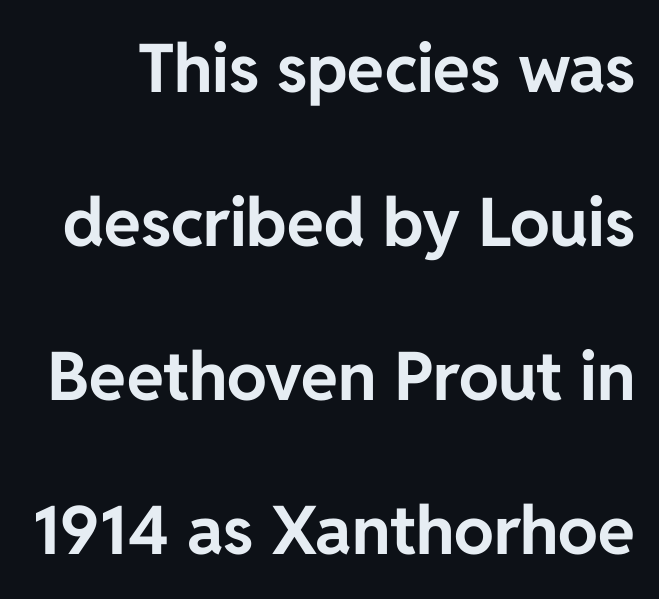
The image shows 67 px bold sans-serif type, upright; set loose line spacing (2.3x), normal letter spacing, not underlined; low stroke contrast and a medium x-height.
